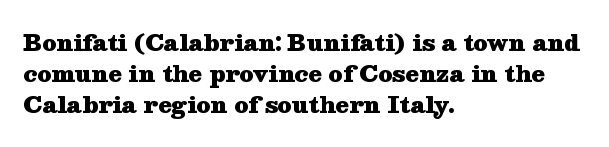
Ordinary non-slanted type is in use. The space between consecutive lines is moderate. The strokes are fattened all the way to bold. No extra tracking has been applied to these lines. Quick note: underline off. The typesetter chose a ragged-right arrangement here.
